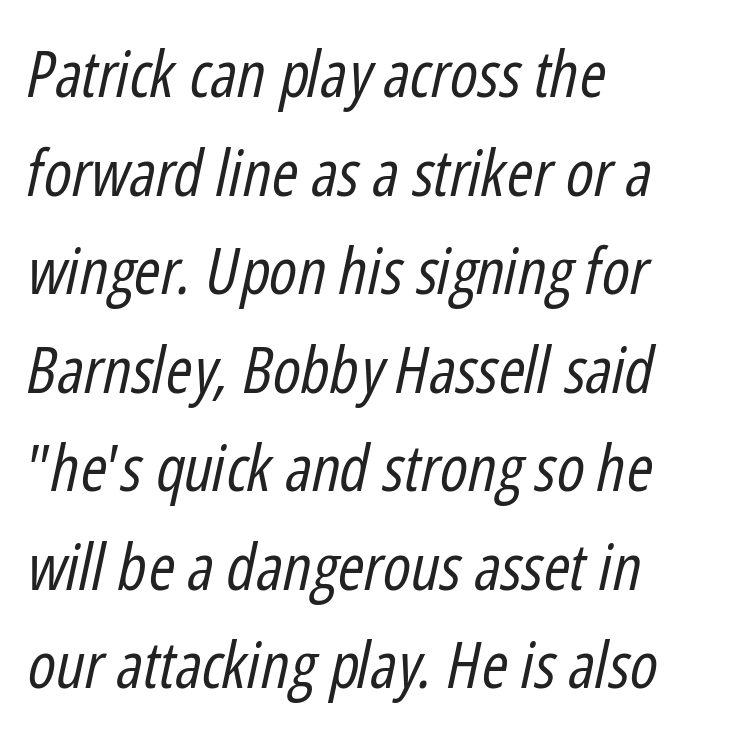
{"italic": "yes", "lean": "right", "slant_degrees": 12, "bold": "no", "weight": "regular", "width": "condensed", "stroke_contrast": "low", "x_height": "medium", "monospaced": "no", "underline": "no", "align": "left", "line_spacing": "normal", "line_spacing_ratio": 1.54, "letter_spacing": "normal", "letter_spacing_em": 0.0, "glyph_px": 64}
